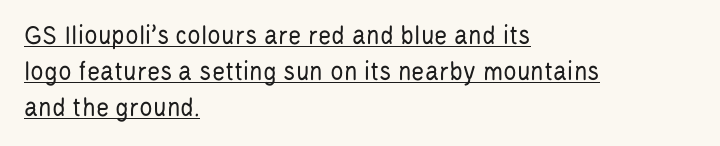
The image shows 28 px regular-weight, condensed sans-serif type, upright; set left-aligned, normal line spacing (1.28x), normal letter spacing, underlined; low stroke contrast and a large x-height.
